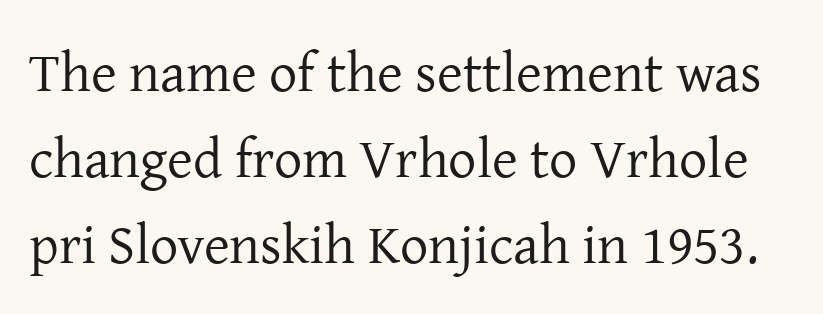
Q: Is the text bold? A: No.
Q: Is the text italic (slanted)? A: No, it is upright.
Q: Is the typeface a serif or a sans-serif typeface? A: Serif.
Q: Is the text underlined? A: No.
Q: Is the spacing between letters normal or unusually wide? A: Normal.
Q: Is the spacing between lines tight, normal or loose? A: Normal.
Q: Width (condensed, normal, or wide)? A: Normal.
Q: Stroke contrast? A: Low.
Q: x-height? A: Medium.
Q: Monospaced? A: No.
